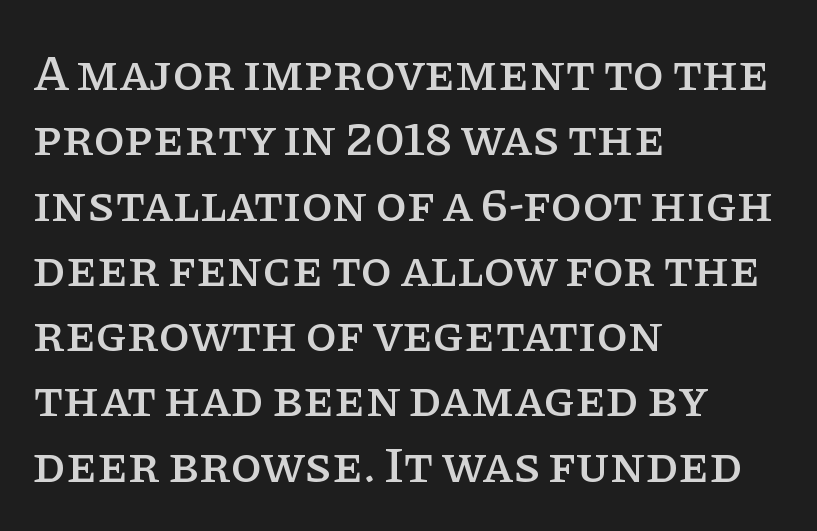
Q: Is the text italic (slanted)? A: No, it is upright.
Q: Is the typeface a serif or a sans-serif typeface? A: Serif.
Q: Is the text underlined? A: No.
Q: How is the paragraph aligned? A: Left-aligned.
Q: Is the spacing between letters normal or unusually wide? A: Normal.
Q: Is the spacing between lines tight, normal or loose? A: Normal.
Q: Width (condensed, normal, or wide)? A: Normal.
Q: Stroke contrast? A: Low.
Q: x-height? A: Large.
Q: Monospaced? A: No.
